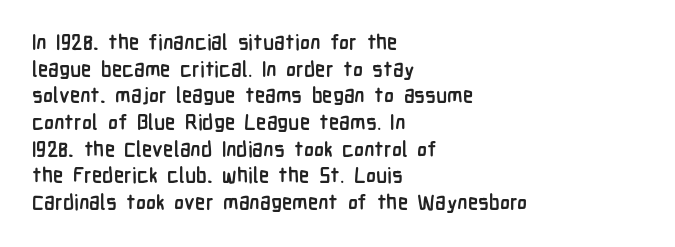
{"italic": "no", "bold": "yes", "underline": "no", "align": "left", "line_spacing": "normal", "line_spacing_ratio": 1.27, "letter_spacing": "normal", "letter_spacing_em": 0.0, "glyph_px": 21}
